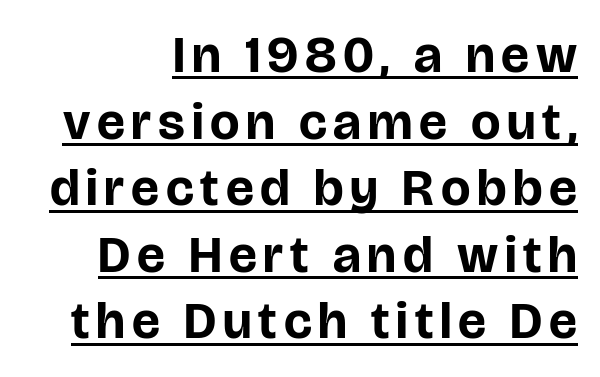
The image shows 52 px bold sans-serif type, upright; set normal line spacing (1.28x), underlined; low stroke contrast and a large x-height.
